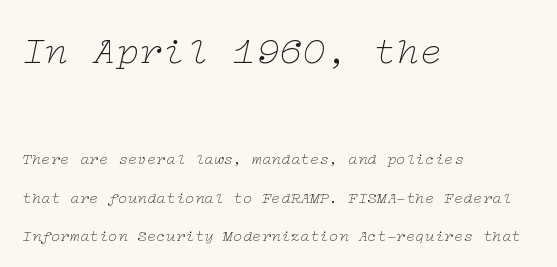
{"serif": "yes", "italic": "yes", "lean": "right", "slant_degrees": 12, "bold": "no", "weight": "thin", "width": "wide", "stroke_contrast": "low", "x_height": "medium", "underline": "no", "align": "left", "line_spacing": "loose", "line_spacing_ratio": 2.41, "letter_spacing": "normal", "letter_spacing_em": 0.0, "larger_block": "first", "size_ratio": 2.44, "glyph_px": 39}
